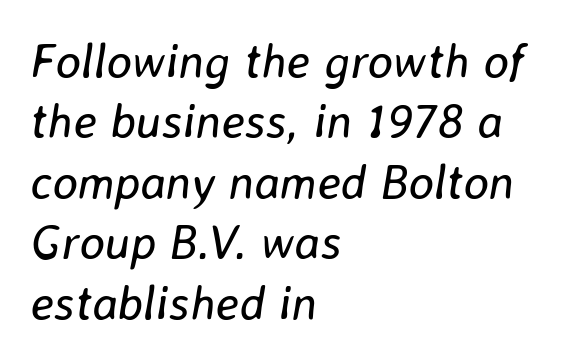
Q: Is the text bold? A: No.
Q: Is the text italic (slanted)? A: Yes, it leans right by about 8 degrees.
Q: Is the text underlined? A: No.
Q: How is the paragraph aligned? A: Left-aligned.
Q: Is the spacing between letters normal or unusually wide? A: Normal.
Q: Is the spacing between lines tight, normal or loose? A: Normal.
Q: Width (condensed, normal, or wide)? A: Normal.
Q: Stroke contrast? A: Low.
Q: x-height? A: Medium.
Q: Monospaced? A: No.
